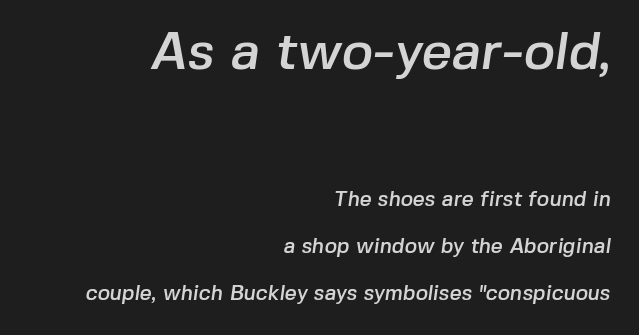
Horizontal bands of white between lines are thick stripes. Where is the straight margin? On the right. Clear beneath every line of the passage. Size hierarchy here favors the leading block over the trailing one. The passage shown has conventional tracking throughout. The designer went with a sans here, leaving each stem footless.
